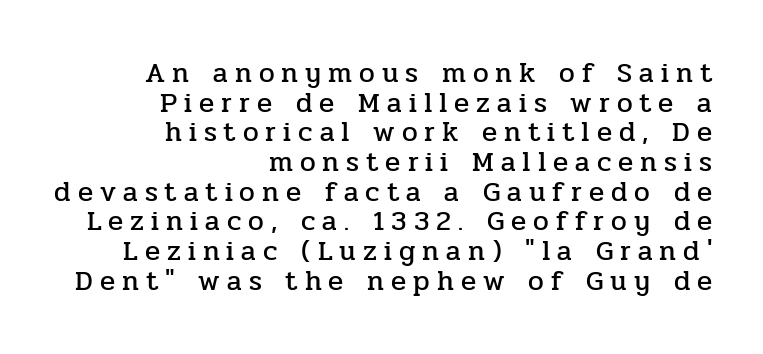
{"serif": "yes", "italic": "no", "width": "normal", "stroke_contrast": "low", "x_height": "medium", "monospaced": "no", "underline": "no", "align": "right", "line_spacing": "tight", "line_spacing_ratio": 1.06, "letter_spacing": "wide", "letter_spacing_em": 0.25, "glyph_px": 28}
